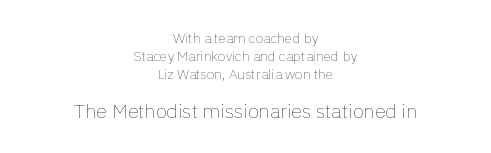
Q: Is the text bold? A: No.
Q: Is the text italic (slanted)? A: No, it is upright.
Q: Is the text underlined? A: No.
Q: How is the paragraph aligned? A: Centered.
Q: Is the spacing between letters normal or unusually wide? A: Normal.
Q: Is the spacing between lines tight, normal or loose? A: Normal.
Q: Which block of text is set in a larger size, the first (top) or the second (bottom)? A: The second (bottom) one.
